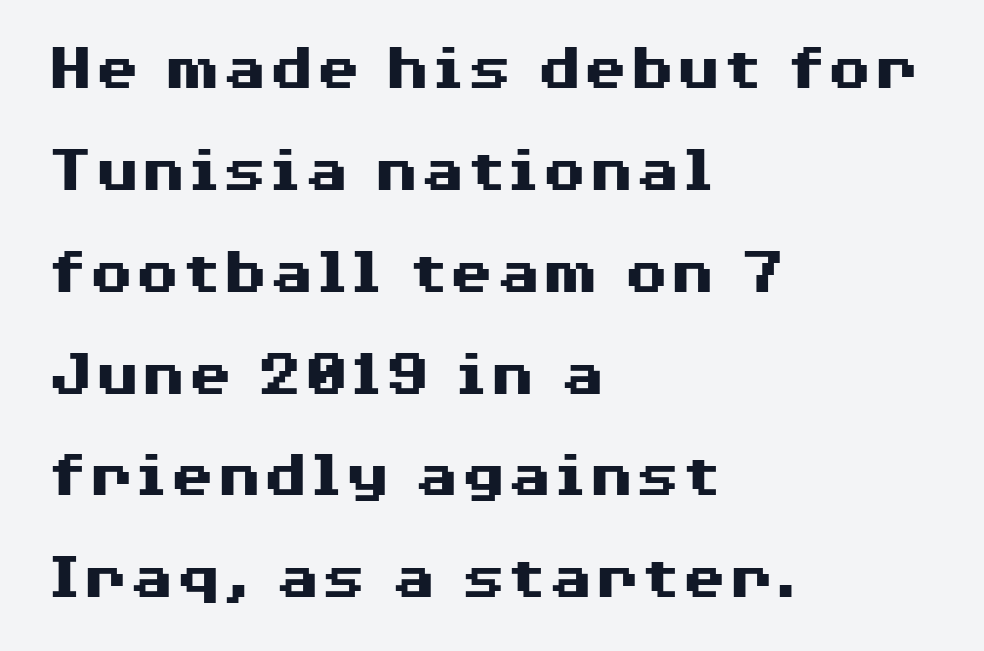
The image shows 67 px heavy, wide sans-serif type, upright; set left-aligned, normal line spacing (1.52x), normal letter spacing, not underlined; medium stroke contrast and a medium x-height.
